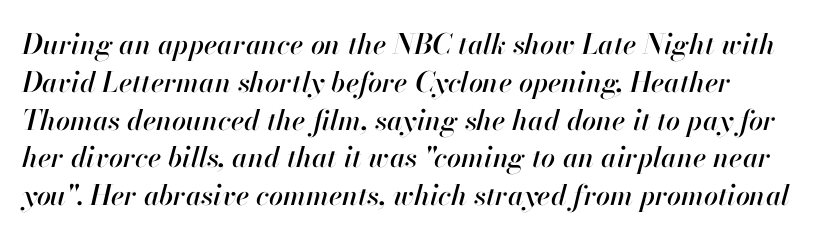
{"italic": "yes", "lean": "right", "slant_degrees": 13, "width": "normal", "stroke_contrast": "high", "x_height": "small", "monospaced": "no", "underline": "no", "align": "left", "line_spacing": "normal", "line_spacing_ratio": 1.35, "letter_spacing": "normal", "letter_spacing_em": 0.0, "glyph_px": 28}
